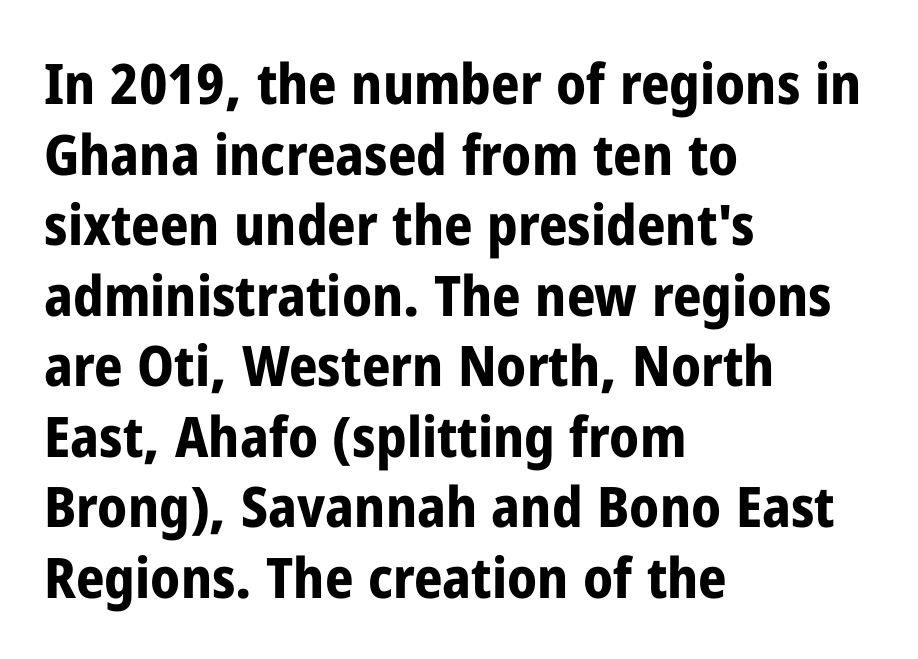
{"serif": "no", "italic": "no", "bold": "yes", "weight": "bold", "width": "condensed", "stroke_contrast": "low", "x_height": "medium", "monospaced": "no", "underline": "no", "align": "left", "line_spacing": "normal", "line_spacing_ratio": 1.26, "letter_spacing": "normal", "letter_spacing_em": 0.0, "glyph_px": 56}
